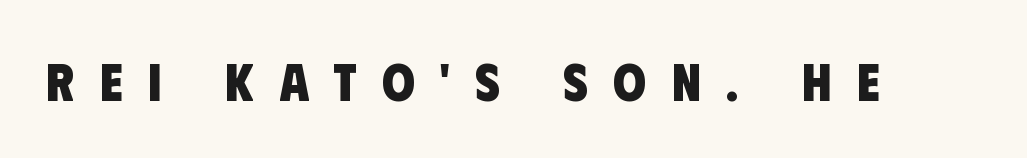
The image shows 53 px heavy, condensed sans-serif type; set unusually wide letter spacing (+0.48 em), not underlined; low stroke contrast and a large x-height.
